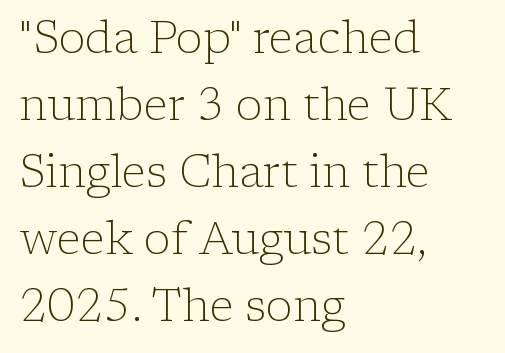
{"serif": "yes", "italic": "no", "bold": "no", "weight": "light", "width": "normal", "stroke_contrast": "low", "x_height": "medium", "monospaced": "no", "underline": "no", "align": "left", "line_spacing": "normal", "line_spacing_ratio": 1.49, "letter_spacing": "normal", "letter_spacing_em": 0.0, "glyph_px": 45}
